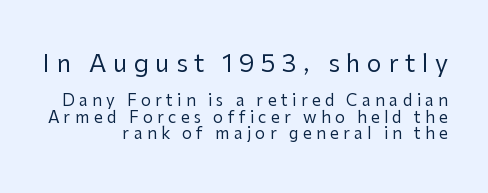
A typesetter would call this leading minimal, almost set solid. Notice how the stems are strictly vertical — no italics here. Stem width sits at or under what a default text font uses. Top chunk: large. Bottom chunk: small. The rendering inserts visible extra space after every character. Rule under the text: the space is simply empty.
